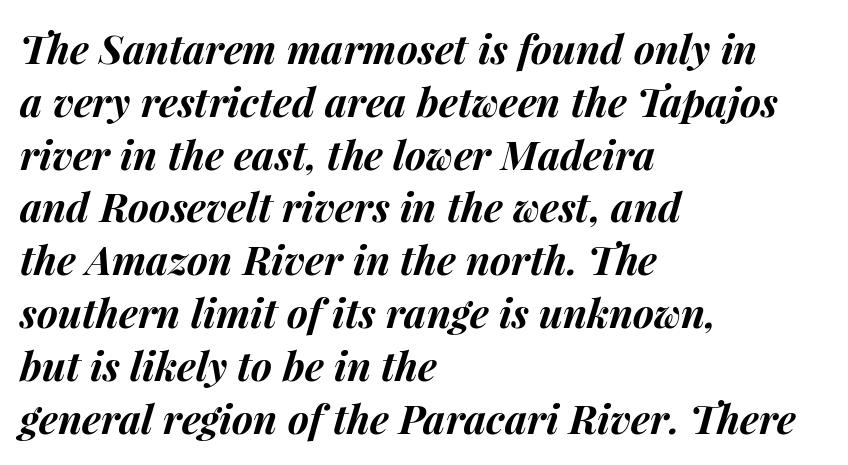
{"italic": "yes", "lean": "right", "slant_degrees": 15, "bold": "yes", "weight": "bold", "width": "normal", "stroke_contrast": "medium", "x_height": "medium", "monospaced": "no", "underline": "no", "align": "left", "line_spacing": "normal", "line_spacing_ratio": 1.32, "letter_spacing": "normal", "letter_spacing_em": 0.0, "glyph_px": 40}
